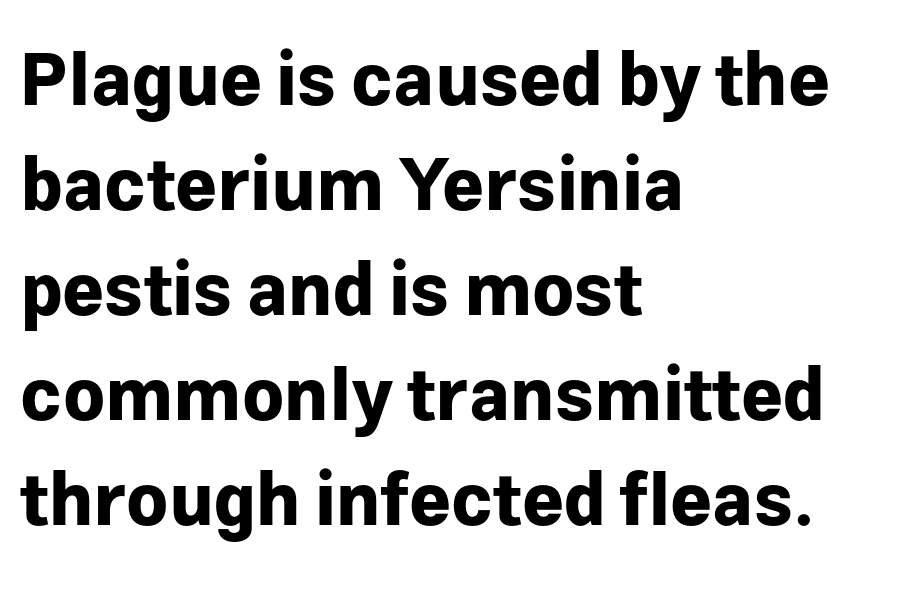
The image shows 72 px bold sans-serif type, upright; set left-aligned, normal line spacing (1.46x), normal letter spacing, not underlined; low stroke contrast and a medium x-height.
